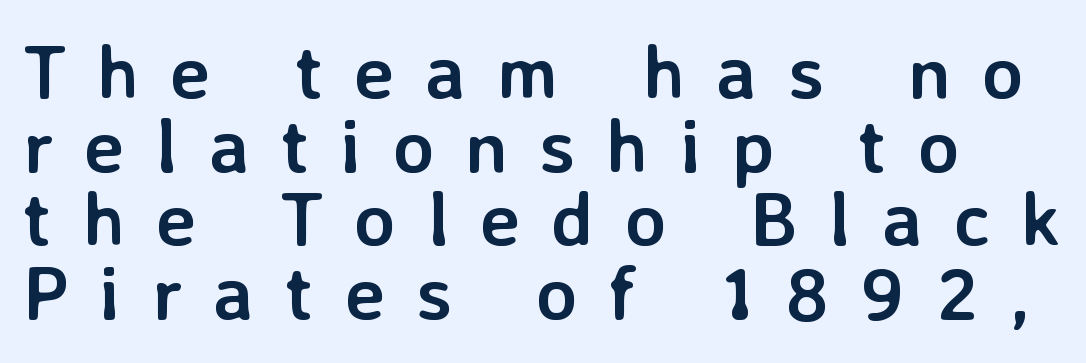
The image shows 76 px semibold sans-serif type, upright; set tight line spacing (0.97x), unusually wide letter spacing (+0.41 em), not underlined; low stroke contrast and a medium x-height.
